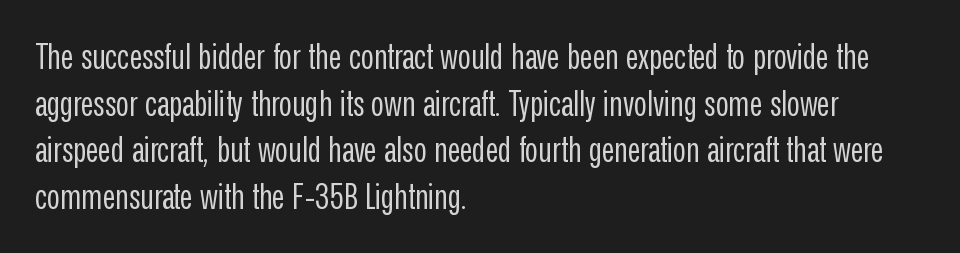
The image shows 35 px regular-weight, condensed sans-serif type, upright; set left-aligned, normal line spacing (1.33x), normal letter spacing, not underlined; low stroke contrast and a medium x-height.
